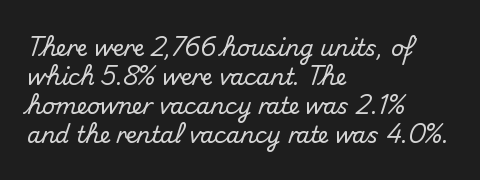
Q: Is the text italic (slanted)? A: Yes.
Q: Is the text underlined? A: No.
Q: How is the paragraph aligned? A: Left-aligned.
Q: Is the spacing between letters normal or unusually wide? A: Normal.
Q: Is the spacing between lines tight, normal or loose? A: Normal.
